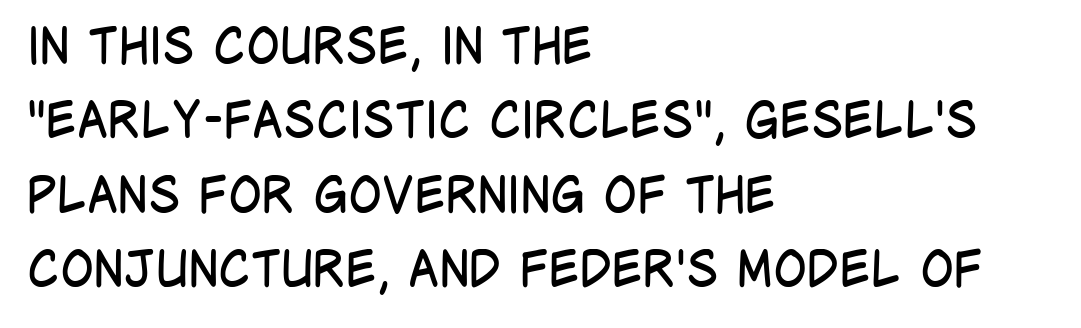
The image shows 50 px regular-weight, condensed sans-serif type, upright; set left-aligned, normal line spacing (1.49x), normal letter spacing, not underlined; low stroke contrast and a large x-height.
